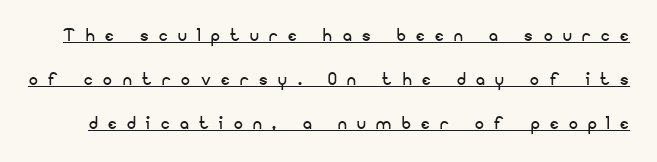
Q: Is the text bold? A: No.
Q: Is the text italic (slanted)? A: No, it is upright.
Q: Is the text underlined? A: Yes.
Q: Is the spacing between letters normal or unusually wide? A: Unusually wide.
Q: Is the spacing between lines tight, normal or loose? A: Loose.
